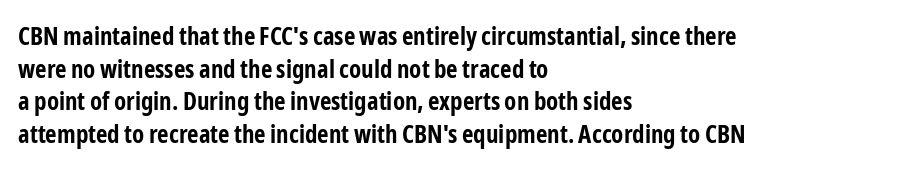
The image shows 25 px bold type, upright; set left-aligned, normal line spacing (1.31x), normal letter spacing, not underlined.
